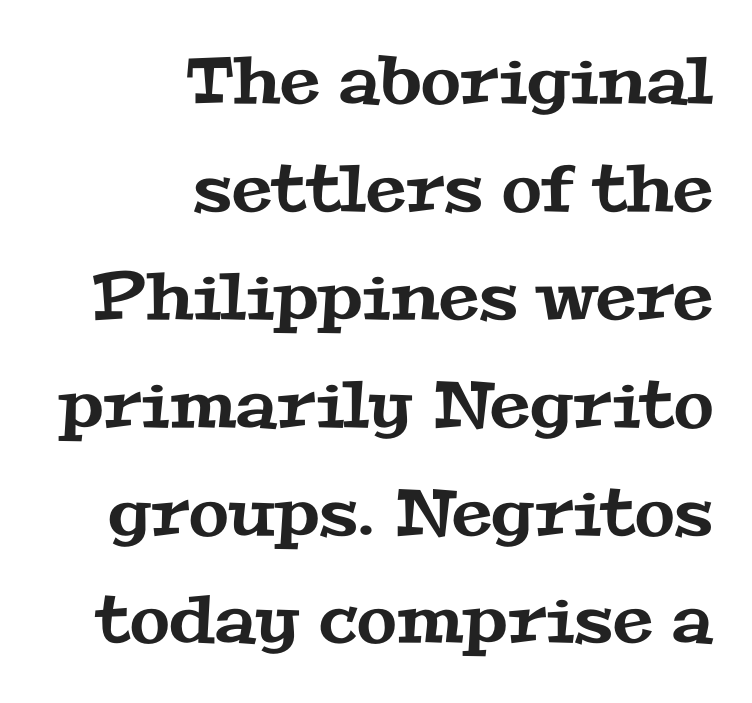
{"serif": "yes", "width": "wide", "stroke_contrast": "medium", "x_height": "medium", "monospaced": "no", "underline": "no", "align": "right", "line_spacing": "normal", "line_spacing_ratio": 1.66, "letter_spacing": "normal", "letter_spacing_em": 0.0, "glyph_px": 65}
